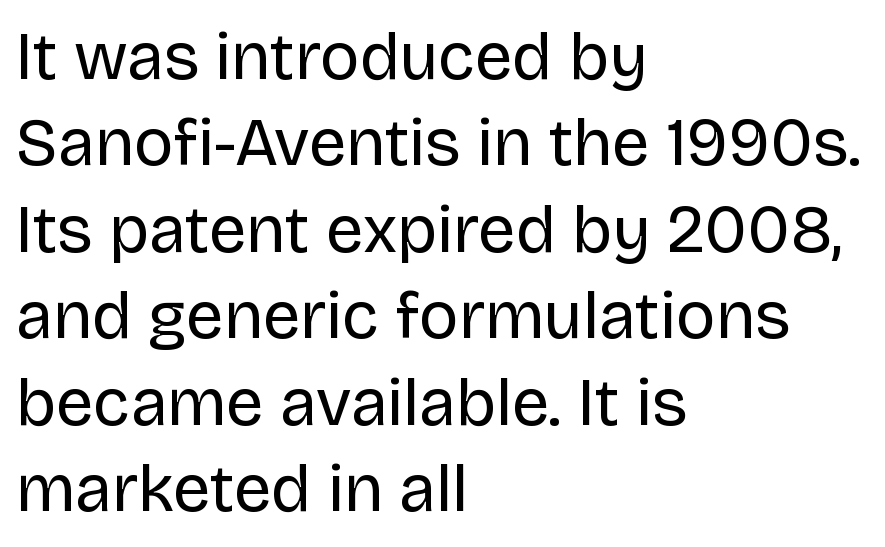
Q: Is the text bold? A: No.
Q: Is the text italic (slanted)? A: No, it is upright.
Q: Is the typeface a serif or a sans-serif typeface? A: Sans-serif.
Q: Is the text underlined? A: No.
Q: How is the paragraph aligned? A: Left-aligned.
Q: Is the spacing between letters normal or unusually wide? A: Normal.
Q: Is the spacing between lines tight, normal or loose? A: Normal.
Q: Width (condensed, normal, or wide)? A: Normal.
Q: Stroke contrast? A: Low.
Q: x-height? A: Large.
Q: Monospaced? A: No.
